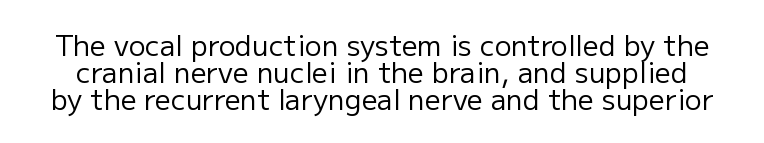
Q: Is the text bold? A: No.
Q: Is the text italic (slanted)? A: No, it is upright.
Q: Is the typeface a serif or a sans-serif typeface? A: Sans-serif.
Q: Is the text underlined? A: No.
Q: Is the spacing between letters normal or unusually wide? A: Normal.
Q: Is the spacing between lines tight, normal or loose? A: Tight.
Q: Width (condensed, normal, or wide)? A: Normal.
Q: Stroke contrast? A: Low.
Q: x-height? A: Medium.
Q: Monospaced? A: No.
